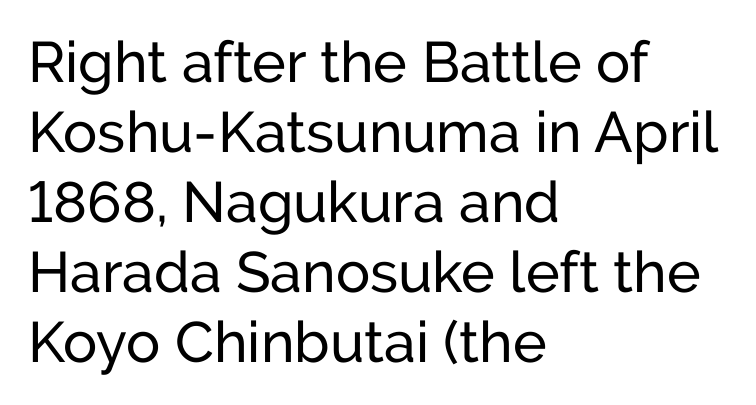
Q: Is the text bold? A: No.
Q: Is the text italic (slanted)? A: No, it is upright.
Q: Is the typeface a serif or a sans-serif typeface? A: Sans-serif.
Q: Is the text underlined? A: No.
Q: How is the paragraph aligned? A: Left-aligned.
Q: Is the spacing between letters normal or unusually wide? A: Normal.
Q: Width (condensed, normal, or wide)? A: Normal.
Q: Stroke contrast? A: Low.
Q: x-height? A: Medium.
Q: Monospaced? A: No.
